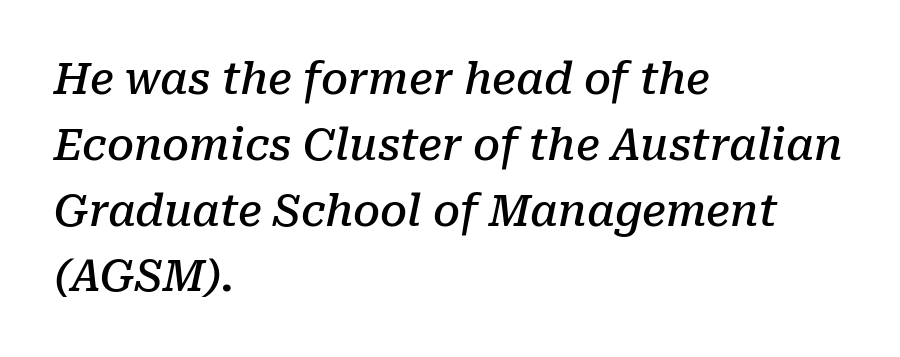
Set as a demibold, roughly 600 on the weight scale. Regular leading. These lines are rendered in a variable-pitch font. Slant detected: the letters are inclined.
